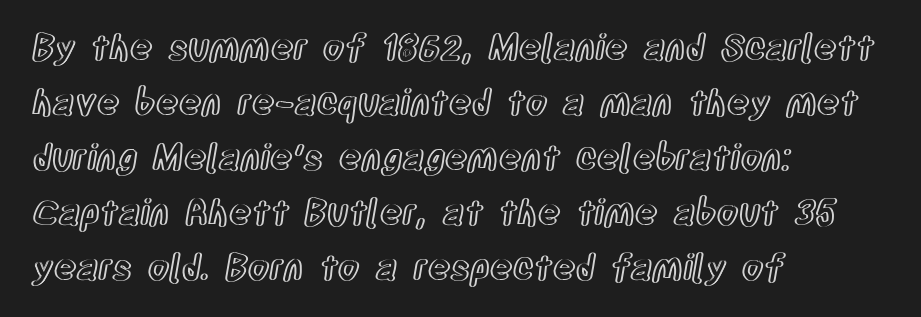
Is this a fixed-width face? No — the glyphs have proportional, varying widths. Glyph-to-glyph distance matches everyday printed text. Notice how descenders clear the ascenders below comfortably — that's standard leading. The paragraph has a hard left edge and a soft right edge.
